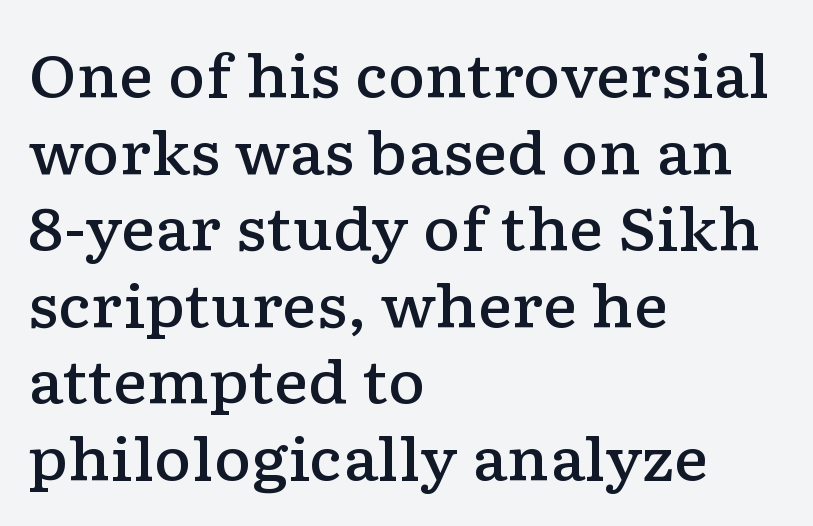
{"serif": "yes", "italic": "no", "bold": "semi", "weight": "semibold", "width": "wide", "stroke_contrast": "low", "x_height": "medium", "monospaced": "no", "underline": "no", "align": "left", "line_spacing": "normal", "line_spacing_ratio": 1.32, "letter_spacing": "normal", "letter_spacing_em": 0.0, "glyph_px": 58}
